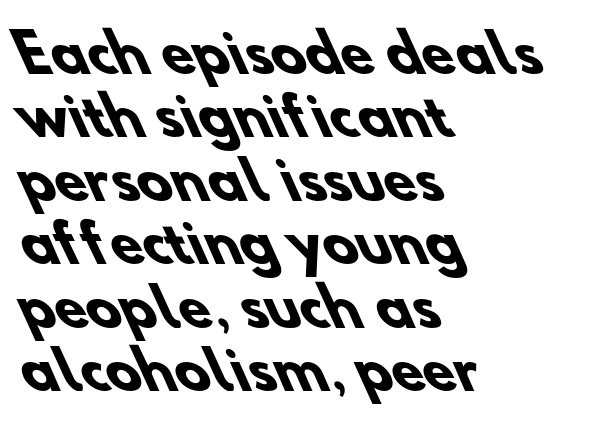
{"serif": "no", "bold": "yes", "weight": "heavy", "width": "normal", "stroke_contrast": "low", "x_height": "small", "monospaced": "no", "underline": "no", "align": "left", "line_spacing_ratio": 1.22, "letter_spacing": "normal", "letter_spacing_em": 0.0, "glyph_px": 52}
